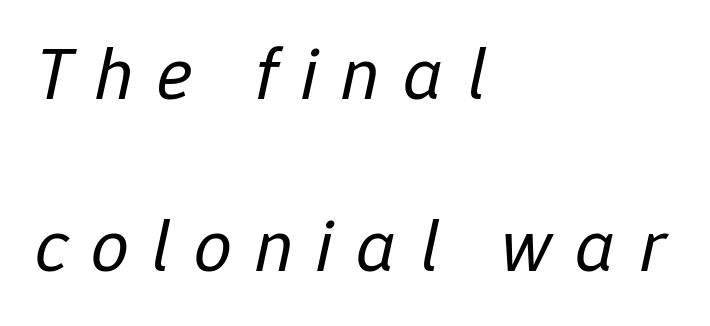
Q: Is the text bold? A: No.
Q: Is the text italic (slanted)? A: Yes, it leans right by about 12 degrees.
Q: Is the text underlined? A: No.
Q: How is the paragraph aligned? A: Left-aligned.
Q: Is the spacing between letters normal or unusually wide? A: Unusually wide.
Q: Is the spacing between lines tight, normal or loose? A: Loose.
Q: Width (condensed, normal, or wide)? A: Normal.
Q: Stroke contrast? A: Low.
Q: x-height? A: Medium.
Q: Monospaced? A: No.
